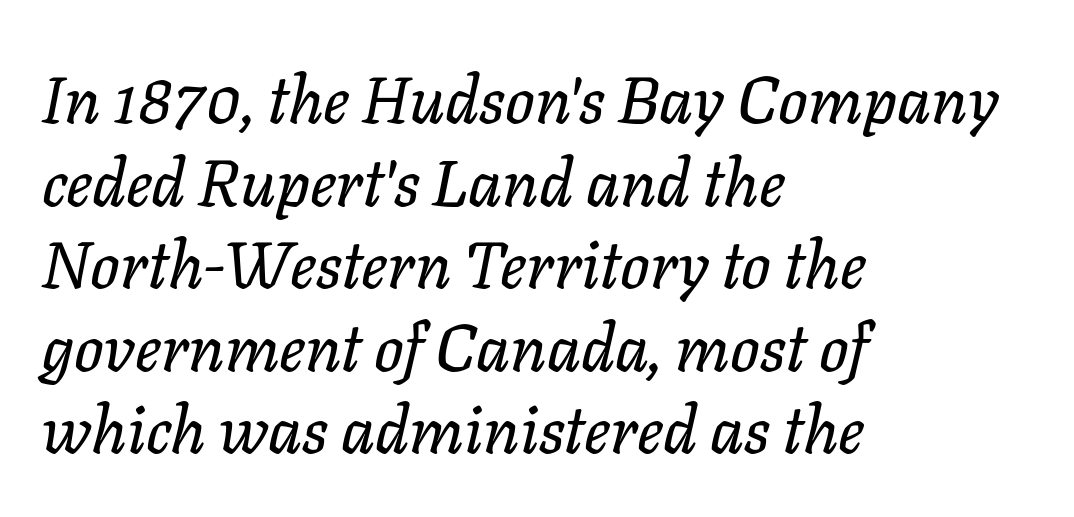
{"italic": "yes", "lean": "right", "slant_degrees": 11, "width": "normal", "stroke_contrast": "low", "x_height": "medium", "monospaced": "no", "underline": "no", "align": "left", "line_spacing": "normal", "line_spacing_ratio": 1.27, "letter_spacing": "normal", "letter_spacing_em": 0.0, "glyph_px": 65}
